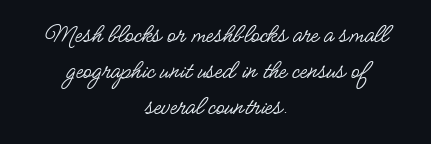
Q: Is the text bold? A: No.
Q: Is the text italic (slanted)? A: Yes.
Q: Is the typeface a serif or a sans-serif typeface? A: Sans-serif.
Q: Is the text underlined? A: No.
Q: How is the paragraph aligned? A: Centered.
Q: Is the spacing between letters normal or unusually wide? A: Normal.
Q: Is the spacing between lines tight, normal or loose? A: Normal.
Q: Width (condensed, normal, or wide)? A: Condensed.
Q: Stroke contrast? A: Low.
Q: x-height? A: Small.
Q: Monospaced? A: No.
